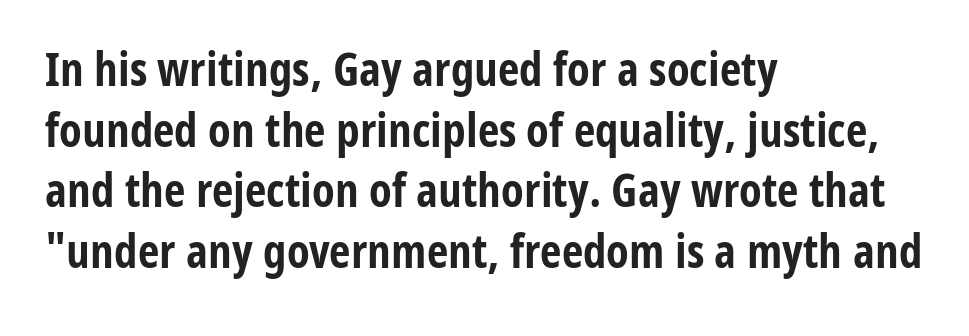
This sample uses a sans-serif face. The type is set solid horizontally, with unmodified tracking. The passage shown is typed in a proportional face where columns would drift. The letters stand straight up with perfectly vertical stems. Horizontally, the lines are justified to the leading edge only. The designer left line spacing at the default.
